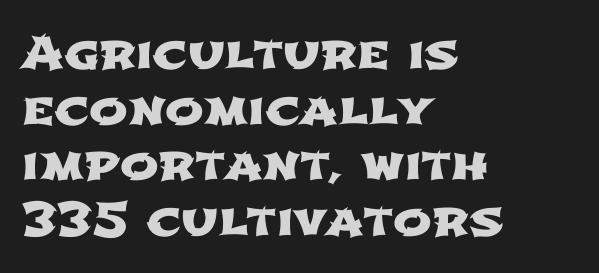
The image shows 46 px wide sans-serif type; set left-aligned, line spacing 1.21x, normal letter spacing, not underlined; low stroke contrast and a medium x-height.
